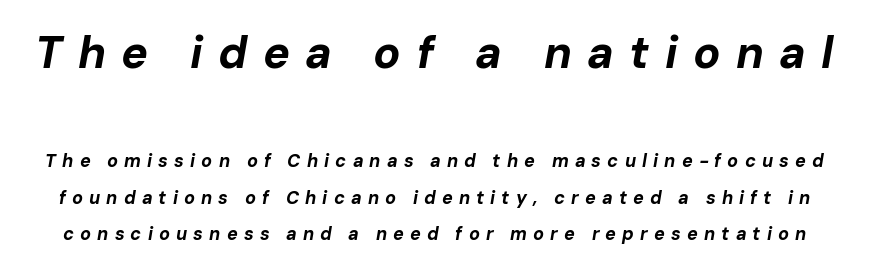
{"italic": "yes", "lean": "right", "slant_degrees": 10, "bold": "yes", "weight": "bold", "width": "normal", "stroke_contrast": "low", "x_height": "medium", "monospaced": "no", "underline": "no", "line_spacing": "loose", "line_spacing_ratio": 2.01, "letter_spacing": "wide", "letter_spacing_em": 0.34, "larger_block": "first", "size_ratio": 2.5, "glyph_px": 45}
